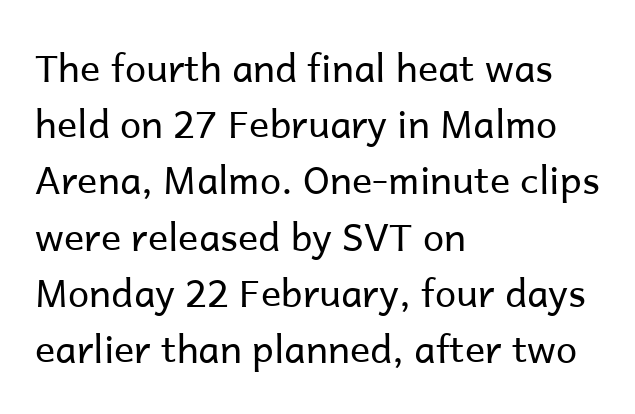
Q: Is the text bold? A: No.
Q: Is the text italic (slanted)? A: No, it is upright.
Q: Is the typeface a serif or a sans-serif typeface? A: Sans-serif.
Q: Is the text underlined? A: No.
Q: How is the paragraph aligned? A: Left-aligned.
Q: Is the spacing between letters normal or unusually wide? A: Normal.
Q: Is the spacing between lines tight, normal or loose? A: Normal.
Q: Width (condensed, normal, or wide)? A: Normal.
Q: Stroke contrast? A: Low.
Q: x-height? A: Medium.
Q: Monospaced? A: No.
